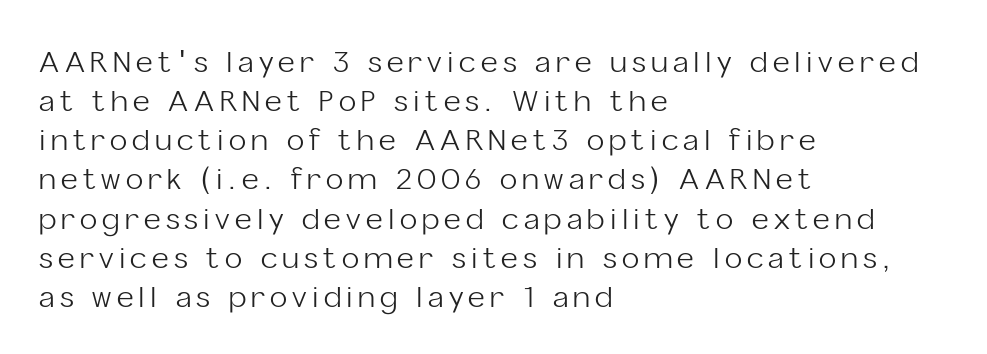
{"serif": "no", "italic": "no", "bold": "no", "weight": "light", "width": "normal", "stroke_contrast": "low", "x_height": "medium", "monospaced": "no", "underline": "no", "align": "left", "line_spacing": "normal", "line_spacing_ratio": 1.35, "glyph_px": 29}
